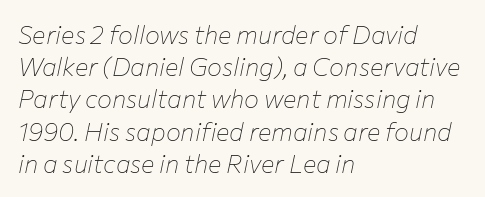
Q: Is the text bold? A: No.
Q: Is the text italic (slanted)? A: Yes, it leans right by about 12 degrees.
Q: Is the text underlined? A: No.
Q: How is the paragraph aligned? A: Left-aligned.
Q: Is the spacing between letters normal or unusually wide? A: Normal.
Q: Is the spacing between lines tight, normal or loose? A: Normal.
